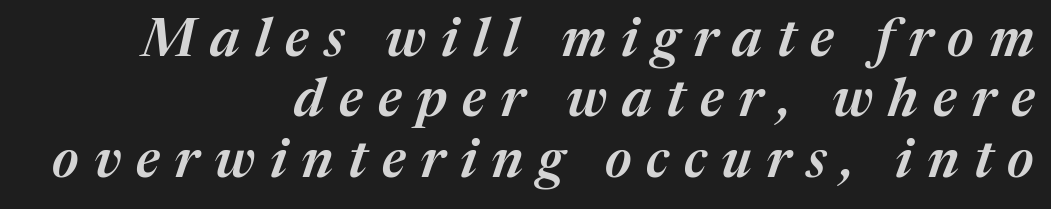
Q: Is the text bold? A: Semi-bold.
Q: Is the text italic (slanted)? A: Yes, it leans right by about 17 degrees.
Q: Is the text underlined? A: No.
Q: How is the paragraph aligned? A: Right-aligned.
Q: Is the spacing between letters normal or unusually wide? A: Unusually wide.
Q: Is the spacing between lines tight, normal or loose? A: Tight.
Q: Width (condensed, normal, or wide)? A: Normal.
Q: Stroke contrast? A: Medium.
Q: x-height? A: Medium.
Q: Monospaced? A: No.
